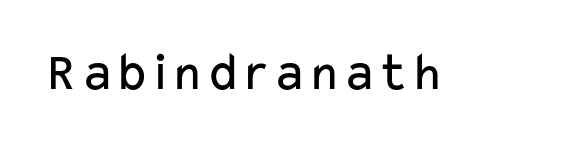
Q: Is the text bold? A: No.
Q: Is the text italic (slanted)? A: No, it is upright.
Q: Is the typeface a serif or a sans-serif typeface? A: Sans-serif.
Q: Is the text underlined? A: No.
Q: Is the spacing between letters normal or unusually wide? A: Normal.
Q: Width (condensed, normal, or wide)? A: Wide.
Q: Stroke contrast? A: Low.
Q: x-height? A: Medium.
Q: Monospaced? A: No.
